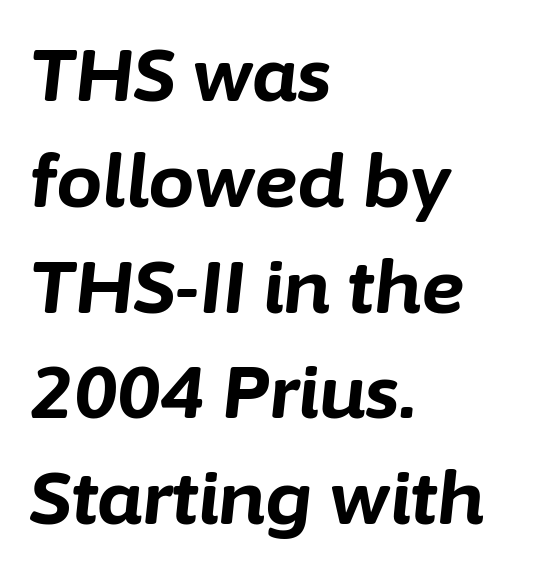
Q: Is the text bold? A: Yes.
Q: Is the text italic (slanted)? A: Yes, it leans right by about 6 degrees.
Q: Is the text underlined? A: No.
Q: How is the paragraph aligned? A: Left-aligned.
Q: Is the spacing between letters normal or unusually wide? A: Normal.
Q: Is the spacing between lines tight, normal or loose? A: Normal.
Q: Width (condensed, normal, or wide)? A: Normal.
Q: Stroke contrast? A: Low.
Q: x-height? A: Medium.
Q: Monospaced? A: No.
